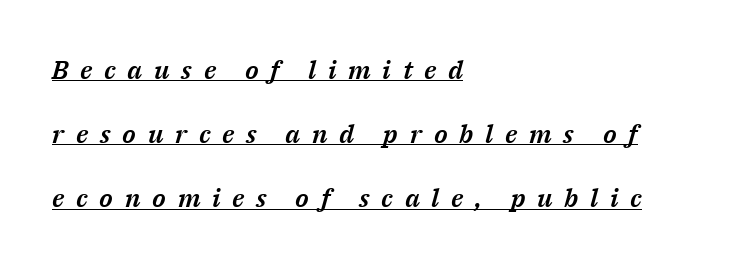
{"italic": "yes", "lean": "right", "slant_degrees": 14, "underline": "yes", "align": "left", "line_spacing": "loose", "line_spacing_ratio": 2.47, "letter_spacing": "wide", "letter_spacing_em": 0.45, "glyph_px": 26}
